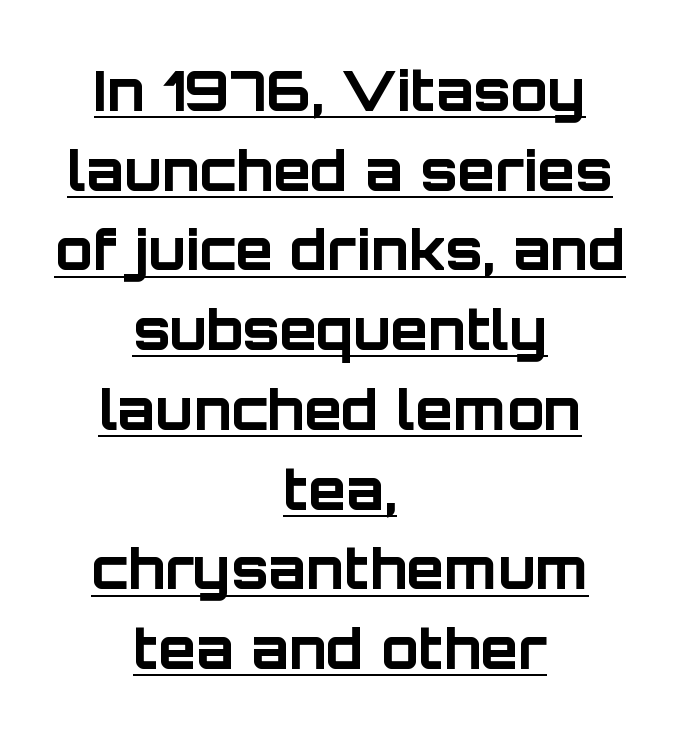
The image shows 55 px bold sans-serif type, upright; set centered, normal line spacing (1.45x), normal letter spacing, underlined; low stroke contrast and a large x-height.
